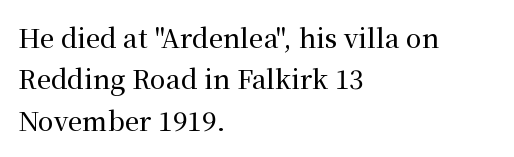
The image shows 26 px text type, upright; set left-aligned, normal line spacing (1.59x), normal letter spacing, not underlined.
